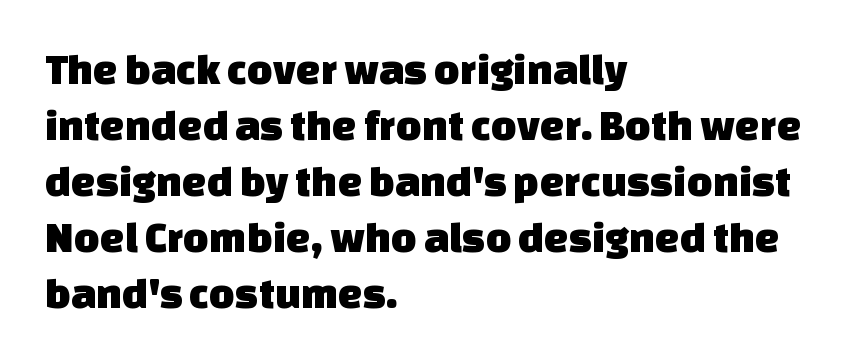
A bare baseline throughout the passage. This rendering uses left alignment, leaving the right contour irregular. The horizontal fit of the characters is conventional and even. Look at the bottom of the vertical strokes: they stop flat, with no serifs. How would I describe the line gaps? Plain and ordinary.
